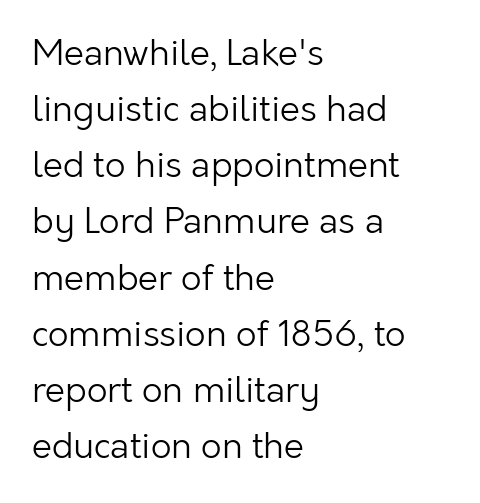
{"serif": "no", "italic": "no", "bold": "no", "weight": "light", "width": "normal", "stroke_contrast": "low", "x_height": "medium", "monospaced": "no", "underline": "no", "align": "left", "line_spacing": "normal", "line_spacing_ratio": 1.56, "letter_spacing": "normal", "letter_spacing_em": 0.0, "glyph_px": 36}
